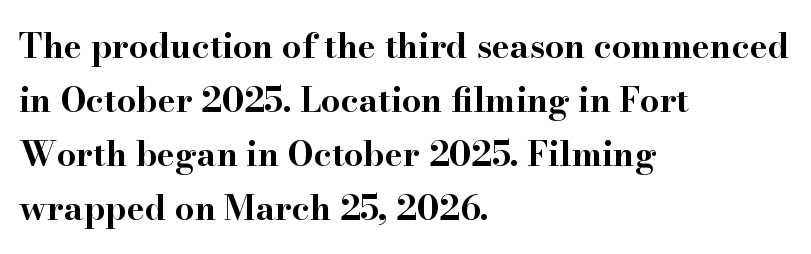
The image shows 34 px bold, wide serif type, upright; set left-aligned, normal line spacing (1.59x), normal letter spacing, not underlined; high stroke contrast and a small x-height.
